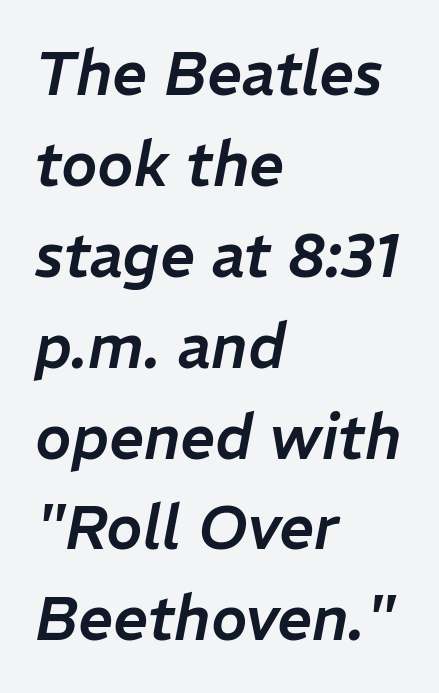
Each letter keeps its own natural width here, so spacing adapts to shape. Vertical spacing — default. Clear beneath every line of the passage. The text carries the slant typical of an italic or oblique font. What stands out about the letter spacing? Nothing — it is the standard amount. Alignment: flush left.
